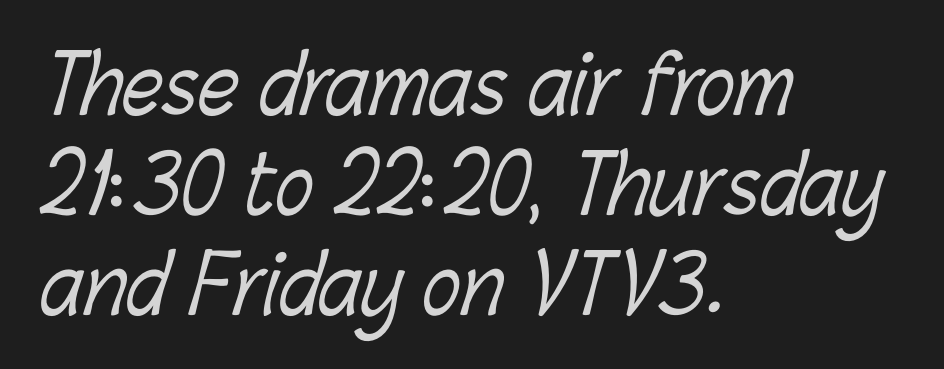
No chunkiness to these letters — they're not bold. Interline gaps are of average width in this sample. The zone under the glyphs is completely vacant. Layout note: lines flush left.
